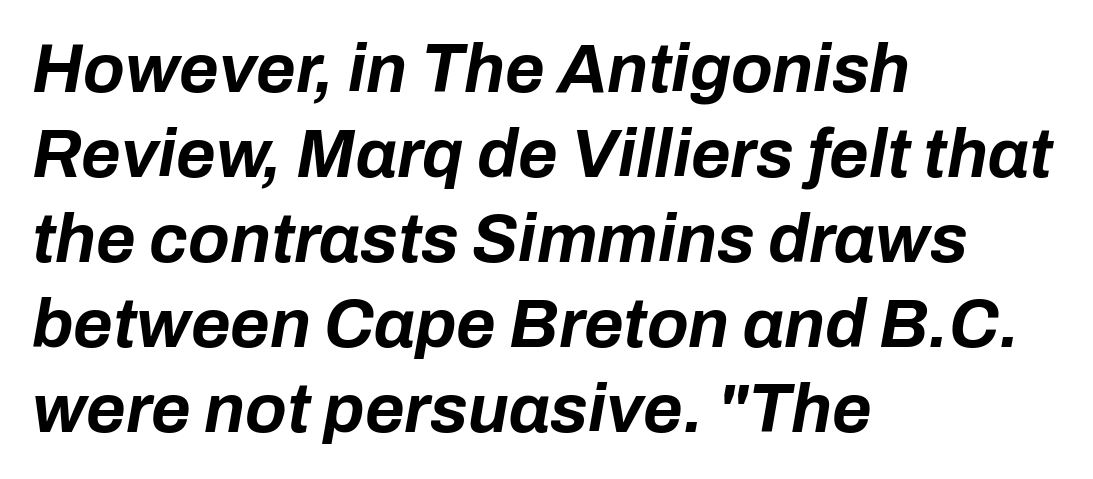
The image shows 68 px bold type, italic (leaning right); set left-aligned, normal line spacing (1.25x), normal letter spacing, not underlined; low stroke contrast and a medium x-height.
